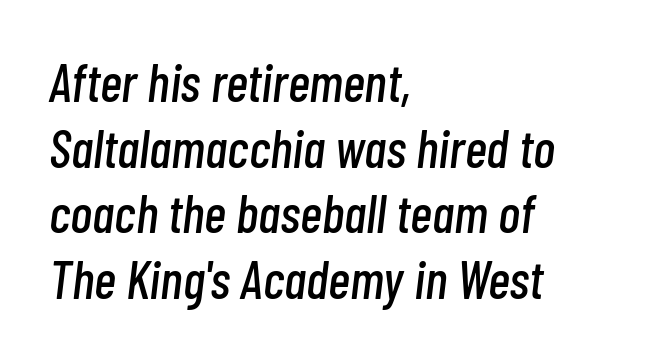
{"italic": "yes", "lean": "right", "slant_degrees": 7, "width": "condensed", "stroke_contrast": "low", "x_height": "medium", "monospaced": "no", "underline": "no", "align": "left", "line_spacing_ratio": 1.24, "letter_spacing": "normal", "letter_spacing_em": 0.0, "glyph_px": 53}
